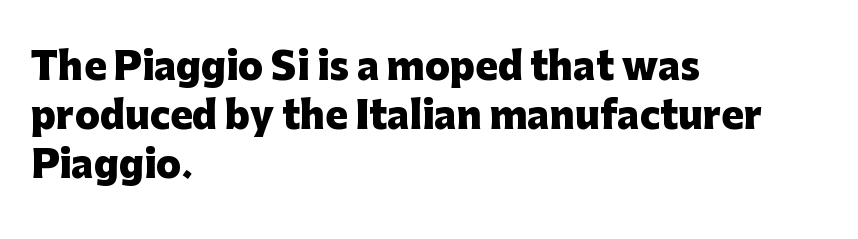
{"serif": "no", "italic": "no", "bold": "yes", "weight": "heavy", "width": "normal", "stroke_contrast": "low", "x_height": "medium", "monospaced": "no", "underline": "no", "align": "left", "line_spacing": "normal", "line_spacing_ratio": 1.33, "letter_spacing": "normal", "letter_spacing_em": 0.0, "glyph_px": 37}
